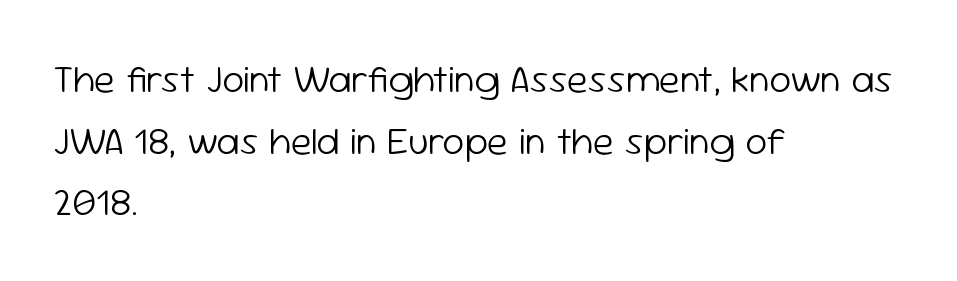
{"serif": "no", "italic": "no", "bold": "no", "weight": "light", "width": "normal", "stroke_contrast": "low", "x_height": "medium", "monospaced": "no", "underline": "no", "align": "left", "line_spacing": "normal", "line_spacing_ratio": 1.58, "letter_spacing": "normal", "letter_spacing_em": 0.0, "glyph_px": 39}
